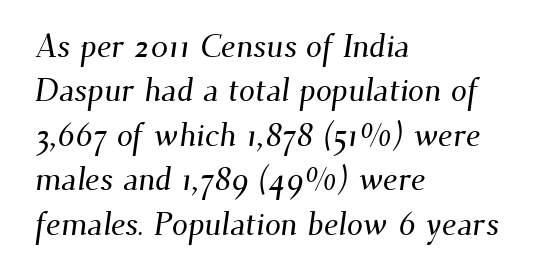
{"serif": "yes", "width": "normal", "stroke_contrast": "medium", "x_height": "small", "monospaced": "no", "underline": "no", "align": "left", "line_spacing": "normal", "line_spacing_ratio": 1.39, "letter_spacing": "normal", "letter_spacing_em": 0.0, "glyph_px": 32}
